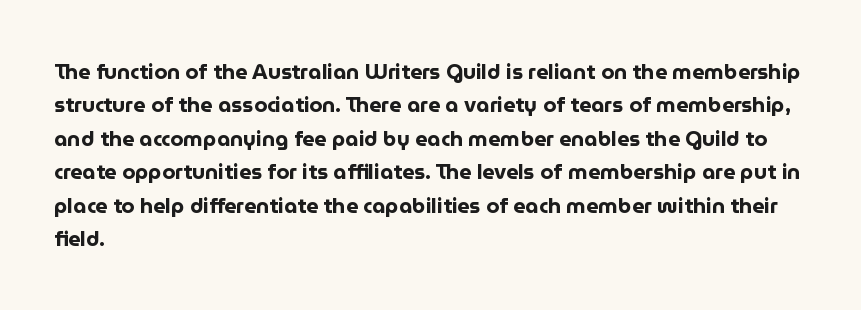
Q: Is the text bold? A: Yes.
Q: Is the text italic (slanted)? A: No, it is upright.
Q: Is the text underlined? A: No.
Q: How is the paragraph aligned? A: Left-aligned.
Q: Is the spacing between letters normal or unusually wide? A: Normal.
Q: Is the spacing between lines tight, normal or loose? A: Normal.
